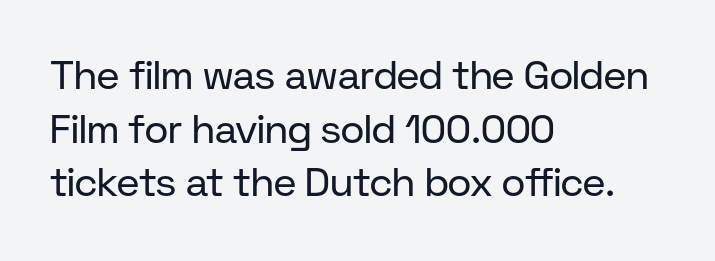
The image shows 40 px regular-weight sans-serif type, upright; set left-aligned, normal line spacing (1.34x), normal letter spacing, not underlined; low stroke contrast and a medium x-height.
